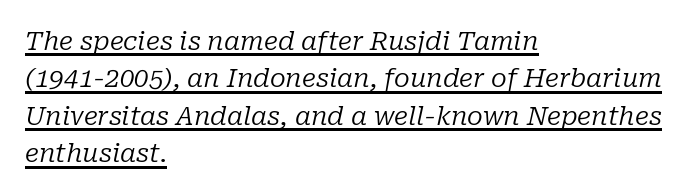
{"italic": "yes", "lean": "right", "slant_degrees": 10, "bold": "no", "underline": "yes", "align": "left", "line_spacing": "normal", "line_spacing_ratio": 1.44, "letter_spacing": "normal", "letter_spacing_em": 0.0, "glyph_px": 26}
